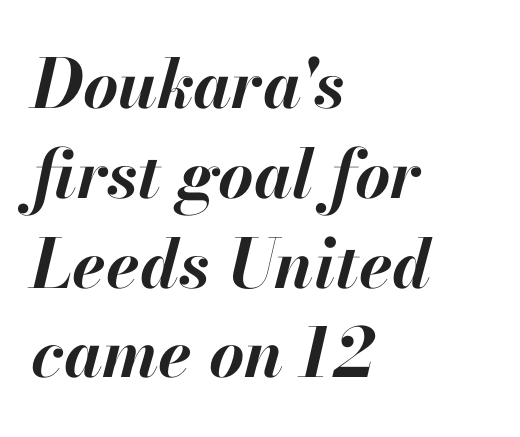
The image shows 68 px bold type, italic (leaning right); set left-aligned, normal line spacing (1.32x), normal letter spacing, not underlined; high stroke contrast and a small x-height.
